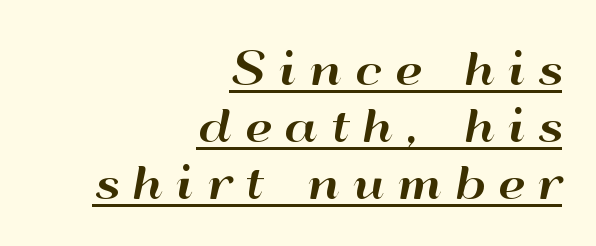
The gaps between neighbouring characters are conspicuously large. Line ends are locked; line starts wander. Regarding serifs, this sample does without them. Caption: lettering with a line underneath.
